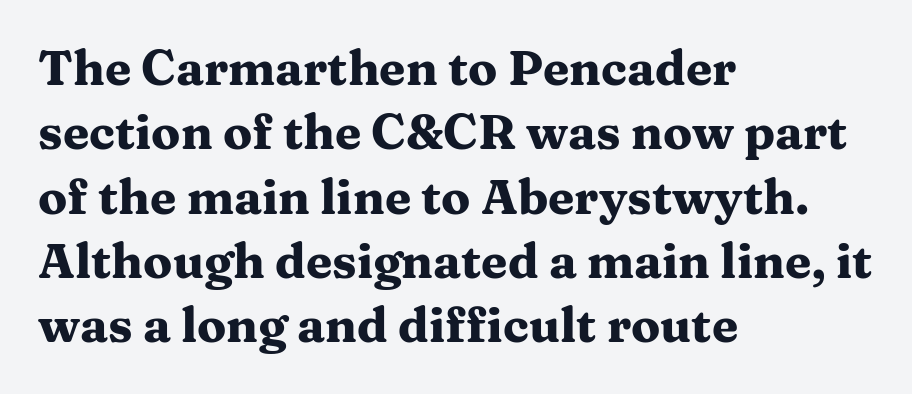
Q: Is the text bold? A: Yes.
Q: Is the text italic (slanted)? A: No, it is upright.
Q: Is the typeface a serif or a sans-serif typeface? A: Serif.
Q: Is the text underlined? A: No.
Q: How is the paragraph aligned? A: Left-aligned.
Q: Is the spacing between letters normal or unusually wide? A: Normal.
Q: Is the spacing between lines tight, normal or loose? A: Normal.
Q: Width (condensed, normal, or wide)? A: Wide.
Q: Stroke contrast? A: Medium.
Q: x-height? A: Medium.
Q: Monospaced? A: No.
